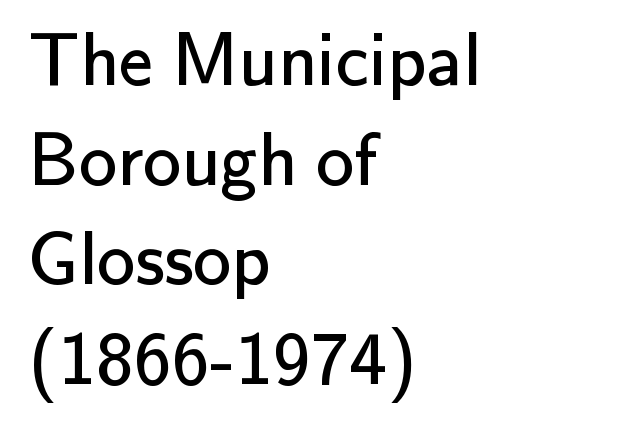
The image shows 76 px regular-weight sans-serif type, upright; set left-aligned, normal line spacing (1.31x), normal letter spacing, not underlined; low stroke contrast and a small x-height.
